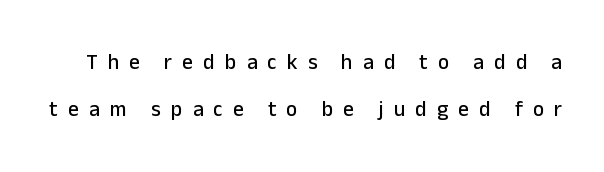
Has an underline been added? It has not. The vertical gap from one line to the next is large. Short note: letters widely spaced. Posture: vertical.
